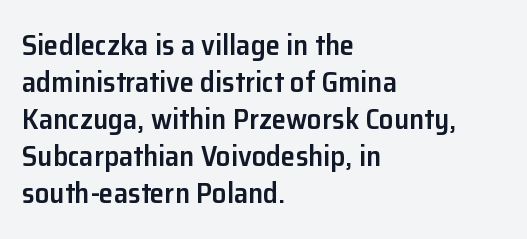
{"serif": "no", "italic": "no", "bold": "semi", "weight": "semibold", "width": "normal", "stroke_contrast": "low", "x_height": "medium", "monospaced": "no", "underline": "no", "align": "left", "line_spacing": "normal", "line_spacing_ratio": 1.28, "letter_spacing": "normal", "letter_spacing_em": 0.0, "glyph_px": 29}
